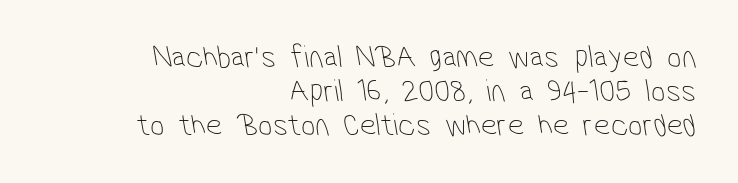
The image shows 32 px thin, condensed sans-serif type; set right-aligned, tight line spacing (1.06x), normal letter spacing, not underlined; low stroke contrast and a medium x-height.
